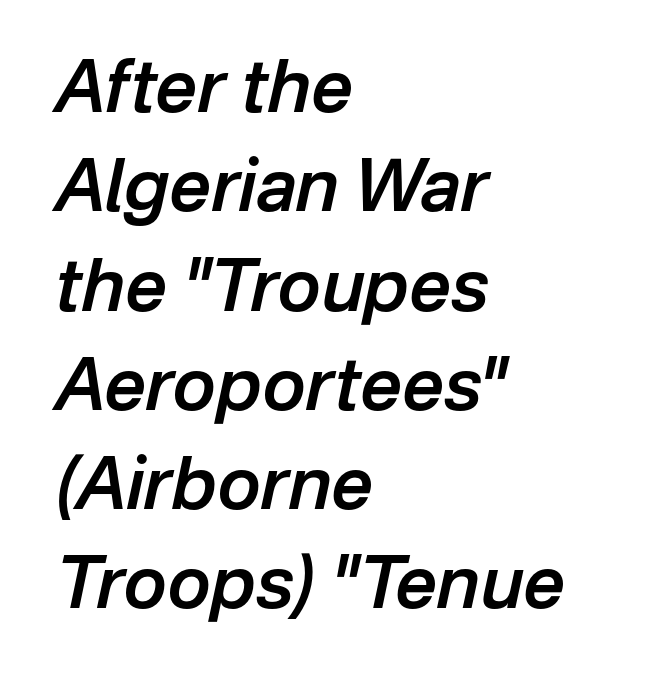
On the weight axis this lands at semibold, roughly 600. The rendering uses natural spacing where letterforms have individual widths. Is the type slanted? Yes — the strokes lean at a clear angle. The passage shown has conventional tracking throughout. The space directly below the letters is spotless.
